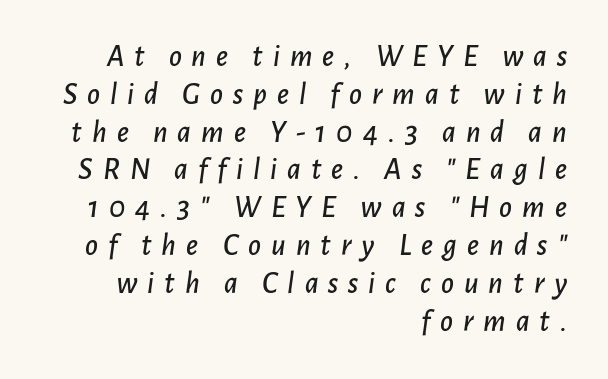
Q: Is the text italic (slanted)? A: Yes, it leans right by about 7 degrees.
Q: Is the text underlined? A: No.
Q: How is the paragraph aligned? A: Right-aligned.
Q: Is the spacing between letters normal or unusually wide? A: Unusually wide.
Q: Width (condensed, normal, or wide)? A: Normal.
Q: Stroke contrast? A: Low.
Q: x-height? A: Medium.
Q: Monospaced? A: No.
